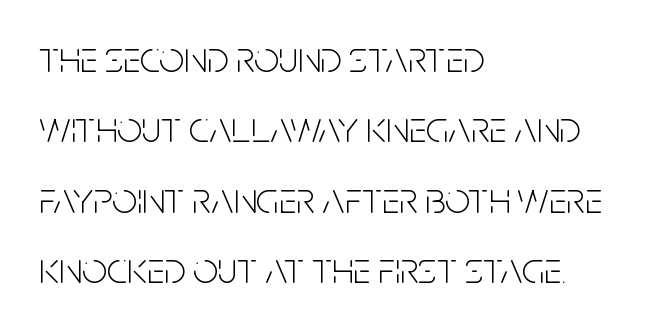
Each letter keeps its own natural width here, so spacing adapts to shape. The face used here is rendered with its standard letterfit. You can tell from the bare stems that sans-serif type was used. Plain, unruled lines of type.
